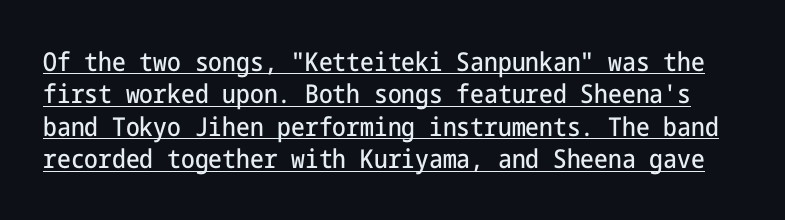
Q: Is the text italic (slanted)? A: No, it is upright.
Q: Is the text underlined? A: Yes.
Q: Is the spacing between letters normal or unusually wide? A: Normal.
Q: Is the spacing between lines tight, normal or loose? A: Normal.
